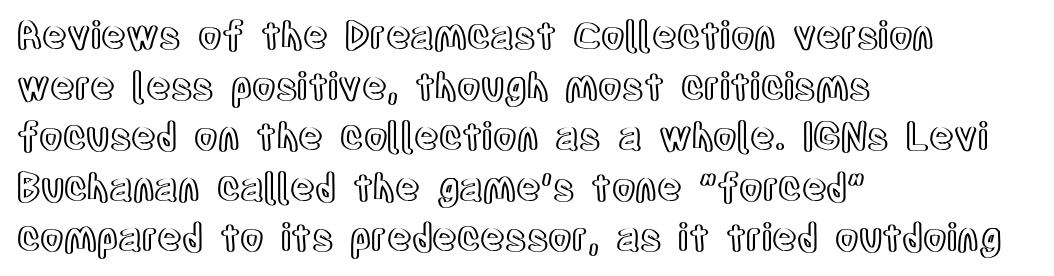
The image shows 38 px condensed type, upright; set left-aligned, normal line spacing (1.33x), normal letter spacing, not underlined; a large x-height.
